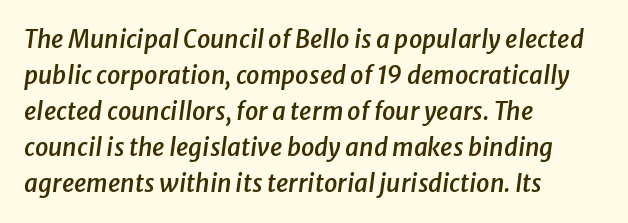
Emphasis by weight is partial: semibold. Inter-character spacing is left at the font's built-in metrics. The space directly below the letters is spotless. Normally led — the rows are evenly, conventionally spaced. The lines are quadded left. Style check: oblique.
